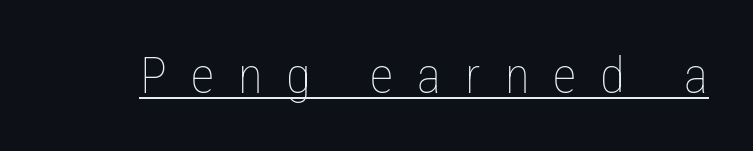
{"italic": "no", "bold": "no", "weight": "thin", "width": "condensed", "stroke_contrast": "low", "x_height": "medium", "monospaced": "no", "underline": "yes", "letter_spacing": "wide", "letter_spacing_em": 0.47, "glyph_px": 51}
